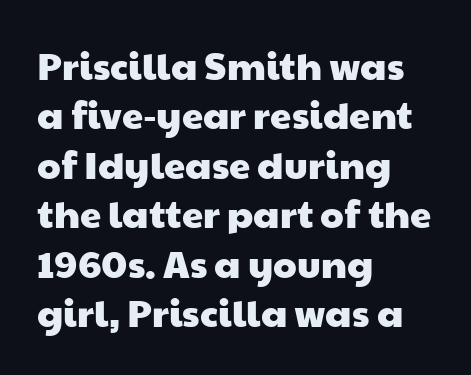
Nobody drew a line under any word here. You could not count columns in this text — the font is proportionally spaced. The typesetter chose a ragged-right arrangement here. The lines sit at an ordinary, default distance from one another. This rendering leaves character spacing at its baseline value.
